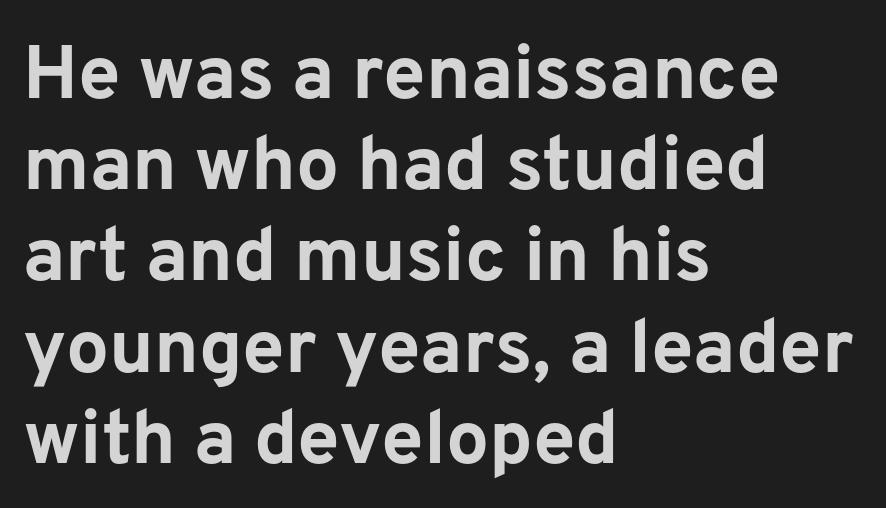
The image shows 76 px bold sans-serif type, upright; set left-aligned, line spacing 1.2x, normal letter spacing, not underlined; low stroke contrast and a medium x-height.
